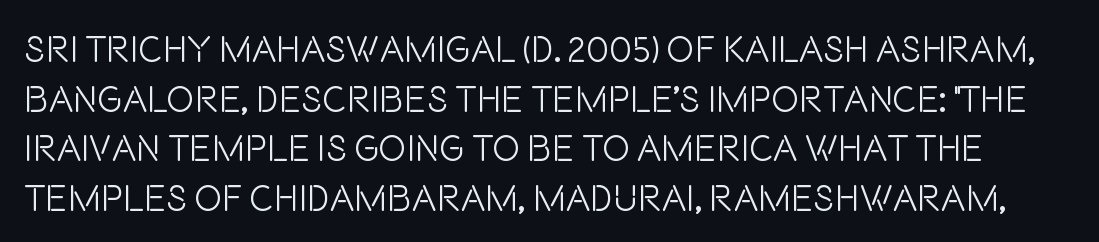
{"serif": "no", "italic": "no", "bold": "no", "weight": "light", "width": "condensed", "stroke_contrast": "low", "x_height": "large", "monospaced": "no", "underline": "no", "line_spacing": "normal", "line_spacing_ratio": 1.34, "letter_spacing": "normal", "letter_spacing_em": 0.0, "glyph_px": 37}
